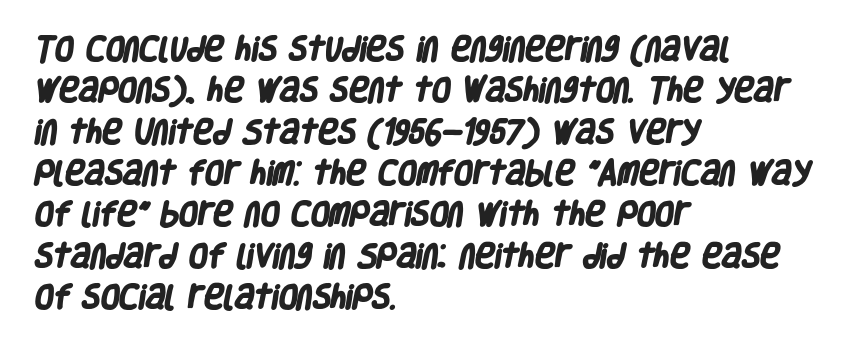
The image shows 27 px bold type; set left-aligned, normal line spacing (1.53x), normal letter spacing, not underlined.
